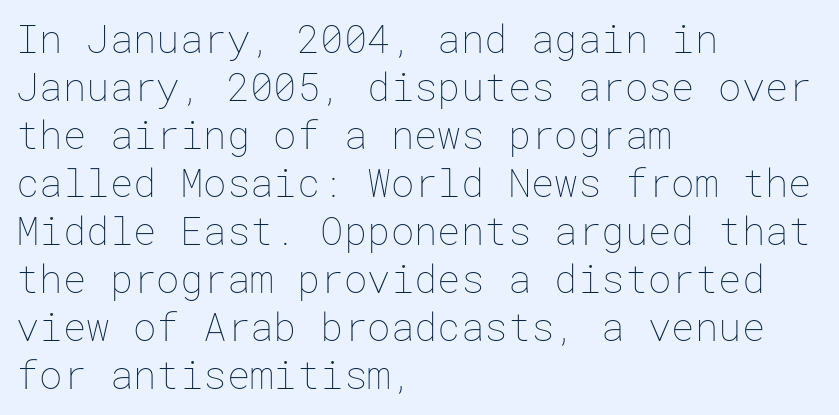
This sample uses an upright cut, with every glyph sitting square on the baseline. The glyphs are unaccompanied by any horizontal stroke below them. Short note: letters normally spaced. The weight would be labelled regular, book, light, or lighter still.
